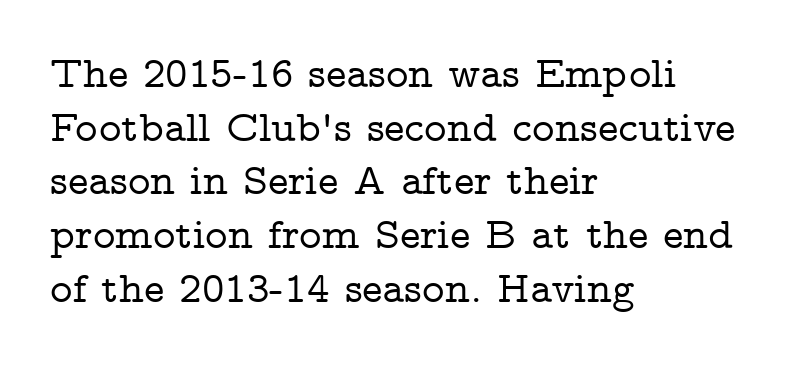
The characters display serif detailing at their extremities. Is the block centered? No — it sits flush against the left margin. The passage shown is typed in a proportional face where columns would drift. Clear beneath every line of the passage.
